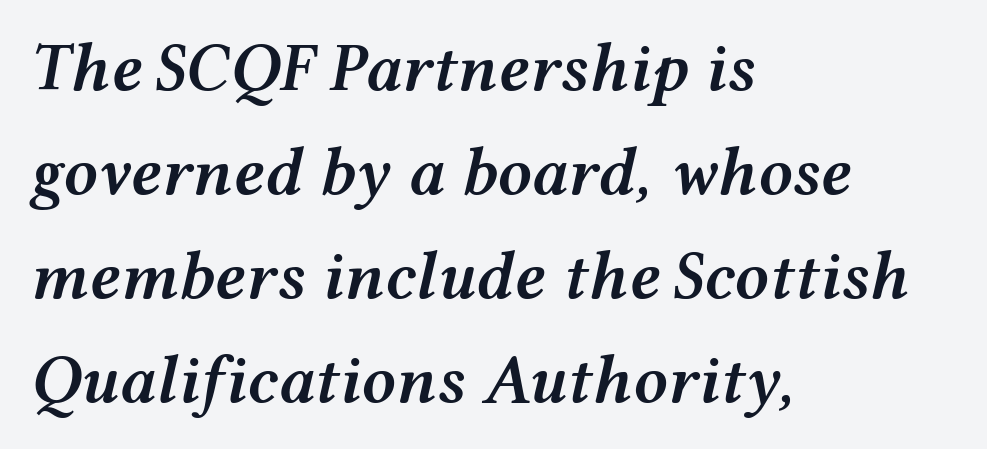
The image shows 68 px semibold, wide type, italic (leaning right); set left-aligned, normal line spacing (1.53x), normal letter spacing, not underlined; medium stroke contrast and a medium x-height.
